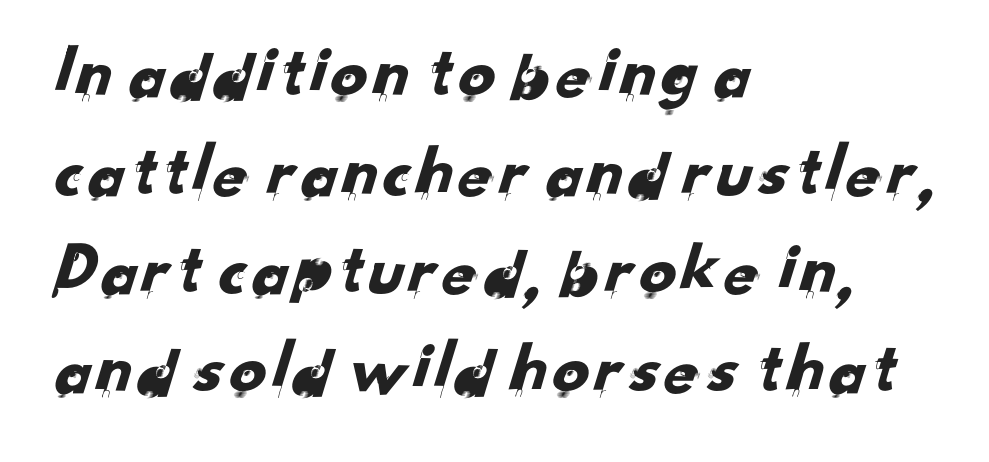
Compared with typical body copy, the letter spacing here is the same. Are there feet on the stems? There aren't — it's a sans. Every row of glyphs begins at an identical x-position on the left. Regular leading.
